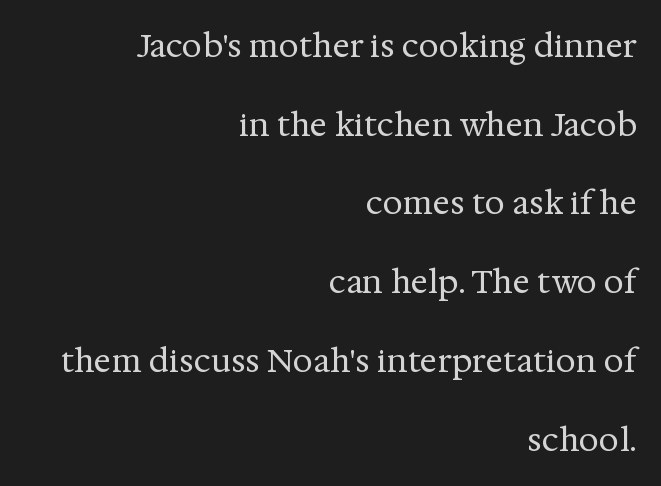
Q: Is the text bold? A: No.
Q: Is the text italic (slanted)? A: No, it is upright.
Q: Is the typeface a serif or a sans-serif typeface? A: Serif.
Q: Is the text underlined? A: No.
Q: How is the paragraph aligned? A: Right-aligned.
Q: Is the spacing between letters normal or unusually wide? A: Normal.
Q: Is the spacing between lines tight, normal or loose? A: Loose.
Q: Width (condensed, normal, or wide)? A: Normal.
Q: Stroke contrast? A: Medium.
Q: x-height? A: Medium.
Q: Monospaced? A: No.
